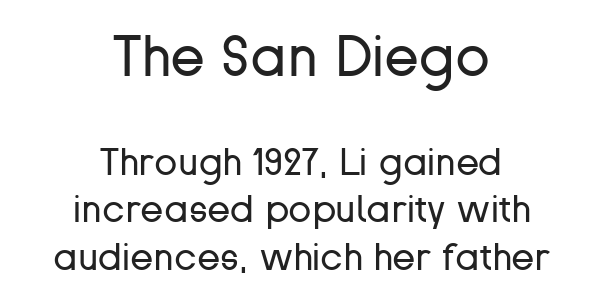
The image shows 57 px regular-weight sans-serif type, upright; set centered, normal line spacing (1.25x), normal letter spacing, not underlined; the first (top) block is 1.5x larger; low stroke contrast and a medium x-height.
